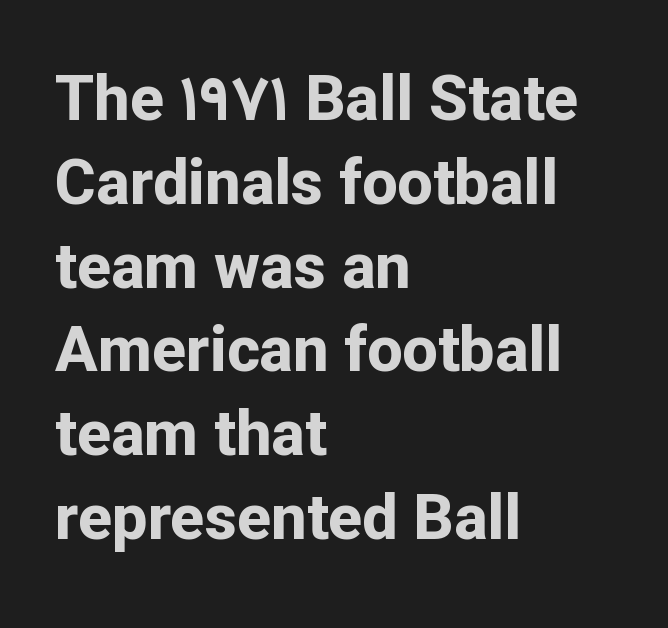
The image shows 63 px bold sans-serif type, upright; set left-aligned, normal line spacing (1.33x), normal letter spacing, not underlined; low stroke contrast and a medium x-height.
